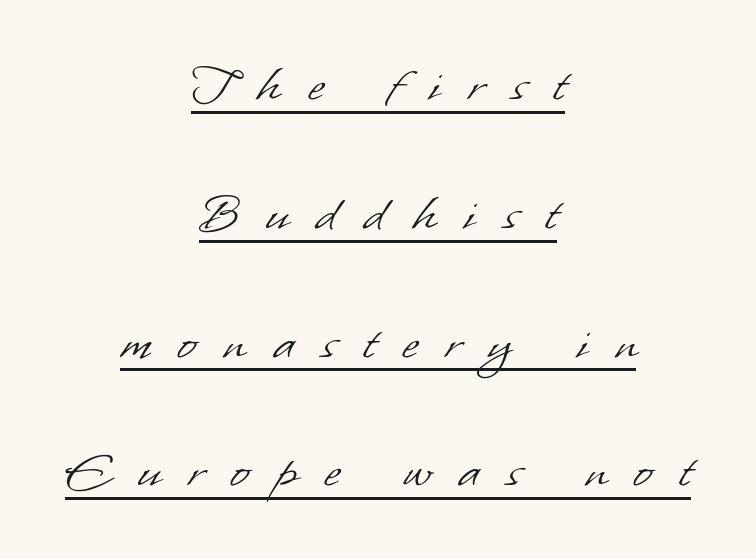
Q: Is the text bold? A: No.
Q: Is the typeface a serif or a sans-serif typeface? A: Sans-serif.
Q: Is the text underlined? A: Yes.
Q: How is the paragraph aligned? A: Centered.
Q: Is the spacing between letters normal or unusually wide? A: Unusually wide.
Q: Is the spacing between lines tight, normal or loose? A: Loose.
Q: Width (condensed, normal, or wide)? A: Normal.
Q: Stroke contrast? A: Low.
Q: x-height? A: Small.
Q: Monospaced? A: No.
